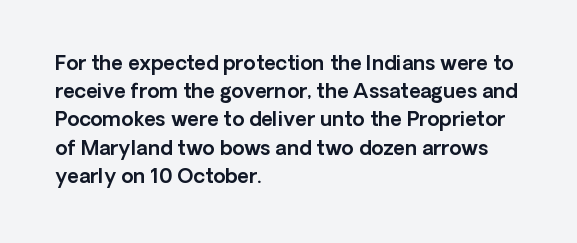
The image shows 20 px text type, upright; set left-aligned, normal line spacing (1.41x), normal letter spacing, not underlined.
